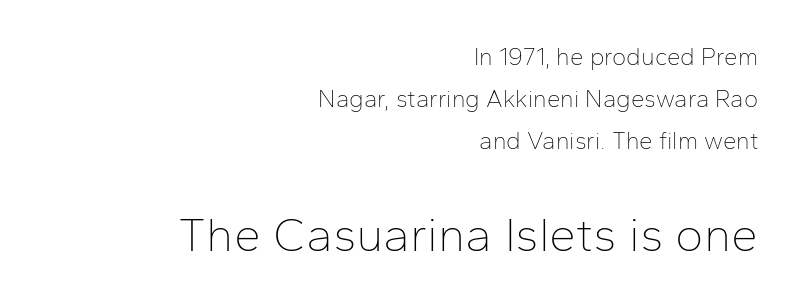
Q: Is the text bold? A: No.
Q: Is the text italic (slanted)? A: No, it is upright.
Q: Is the typeface a serif or a sans-serif typeface? A: Sans-serif.
Q: Is the text underlined? A: No.
Q: How is the paragraph aligned? A: Right-aligned.
Q: Is the spacing between letters normal or unusually wide? A: Normal.
Q: Which block of text is set in a larger size, the first (top) or the second (bottom)? A: The second (bottom) one.
Q: Width (condensed, normal, or wide)? A: Normal.
Q: Stroke contrast? A: Low.
Q: x-height? A: Medium.
Q: Monospaced? A: No.
